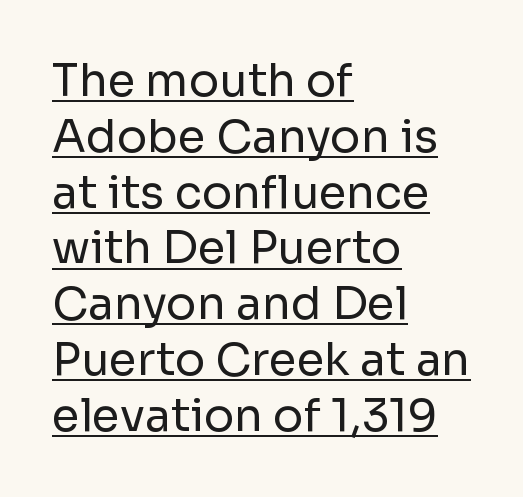
{"serif": "no", "italic": "no", "bold": "no", "weight": "regular", "width": "normal", "stroke_contrast": "low", "x_height": "medium", "monospaced": "no", "underline": "yes", "align": "left", "line_spacing_ratio": 1.24, "letter_spacing": "normal", "letter_spacing_em": 0.0, "glyph_px": 45}
